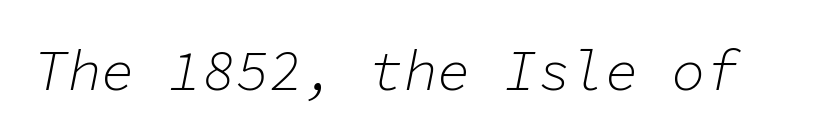
This rendering leaves character spacing at its baseline value. These lines are rendered in a fixed-pitch font. The whole block is typeset with a tilt. Check the space under the baseline: it is left empty. The passage shown is not bold in any degree.
